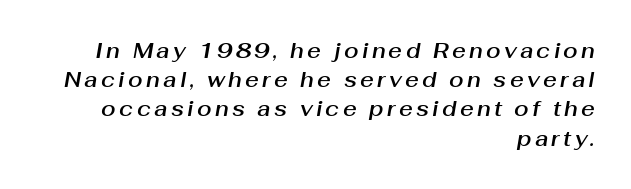
{"italic": "yes", "lean": "right", "slant_degrees": 10, "underline": "no", "align": "right", "line_spacing": "normal", "line_spacing_ratio": 1.39, "glyph_px": 21}
